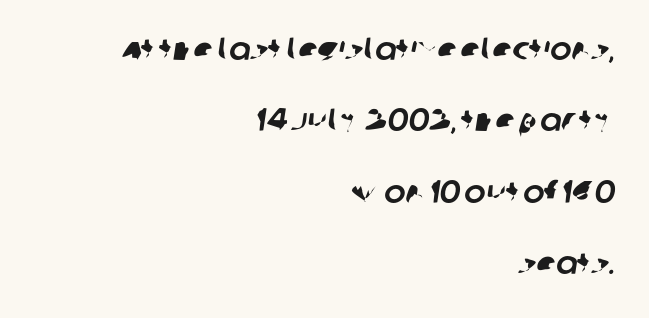
Letterform terminals end flat and unadorned throughout the passage. Spacing between characters is what you'd get straight out of the box. Just letters on the line, the space beneath them empty. Whoever set this chose breathing room over compactness in the vertical rhythm. A student would call this right alignment; a typographer would say flush right, rag left.
